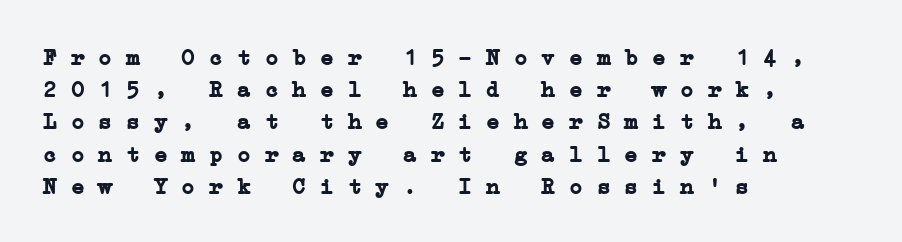
The image shows 23 px bold type; set left-aligned, normal line spacing (1.4x), normal letter spacing, not underlined.
